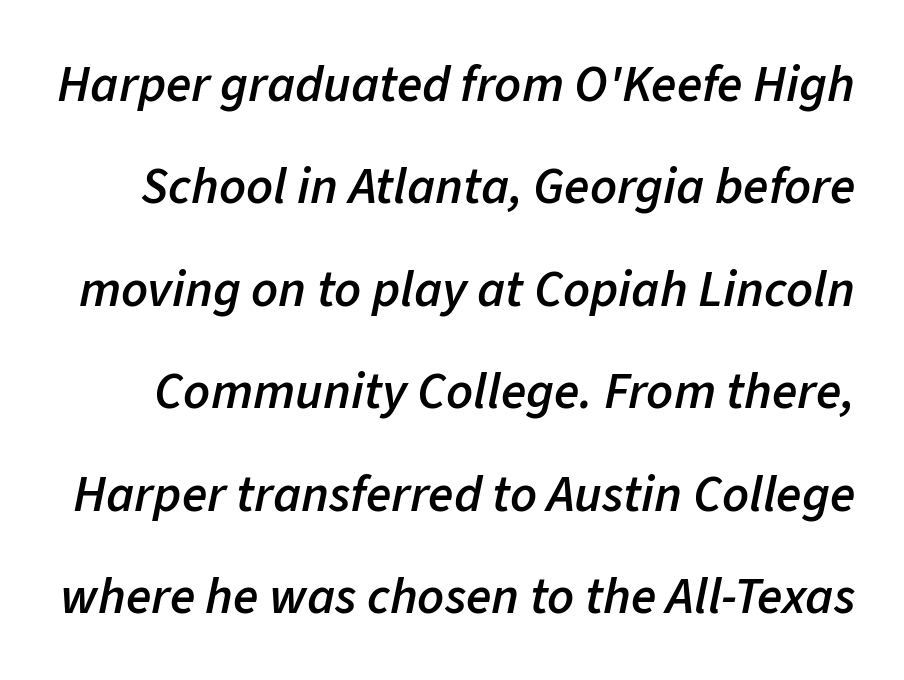
The image shows 52 px semibold type, italic (leaning right); set loose line spacing (1.97x), normal letter spacing, not underlined; low stroke contrast and a medium x-height.
